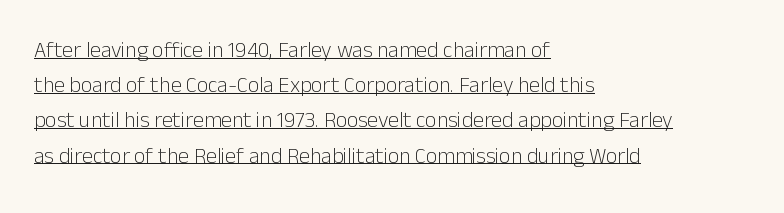
Default kerning and tracking; the words read as compact shapes. If you drew a ruler down the left edge, every line would touch it. Evenly set lines give the paragraph a standard silhouette. This is underlined copy, the kind a proofreader might mark for attention. Is this a heavy cut? Hardly; it is regular or lighter.
